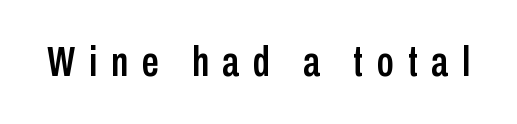
The image shows 42 px condensed sans-serif type, upright; set unusually wide letter spacing (+0.33 em), not underlined; low stroke contrast and a medium x-height.
